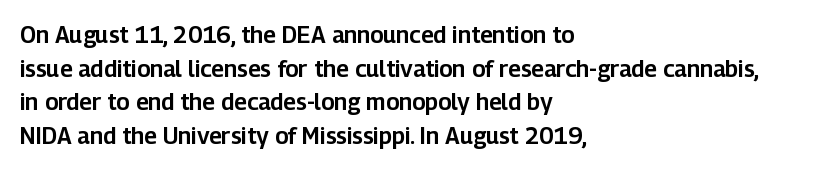
Notice how the passage keeps a crisp vertical edge on the left only. Ascenders rise straight up at ninety degrees. The passage shown is not underscored anywhere. Tracking value appears to be zero — textbook default spacing.
